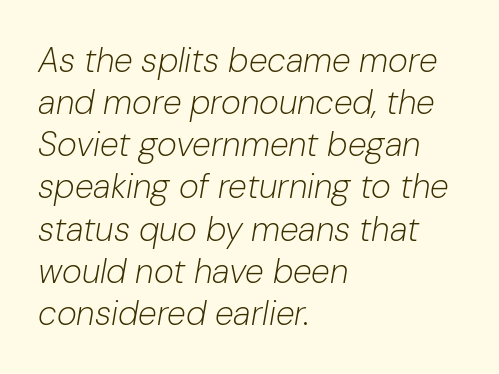
Honestly, the letter spacing is just normal — you wouldn't notice it. Bold? No — there's no thickening of the strokes. The font's italic variant was chosen for this text. Nobody drew a line under any word here.
